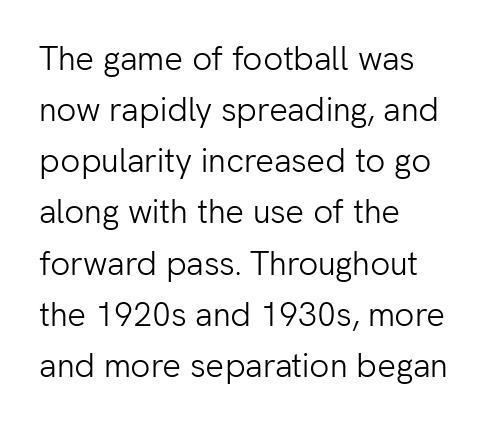
The image shows 33 px light sans-serif type, upright; set left-aligned, normal line spacing (1.55x), normal letter spacing, not underlined; low stroke contrast and a medium x-height.
